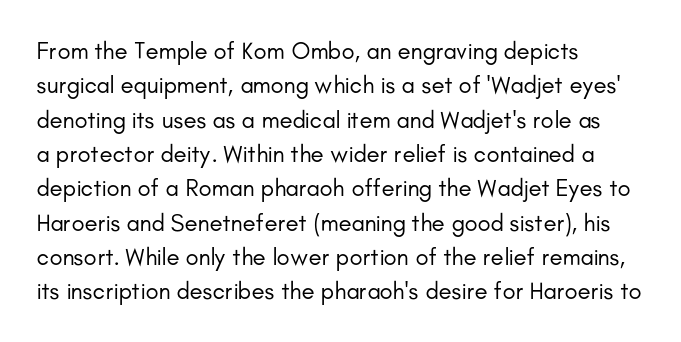
{"italic": "no", "bold": "no", "underline": "no", "align": "left", "line_spacing": "normal", "line_spacing_ratio": 1.43, "letter_spacing": "normal", "letter_spacing_em": 0.0, "glyph_px": 24}
